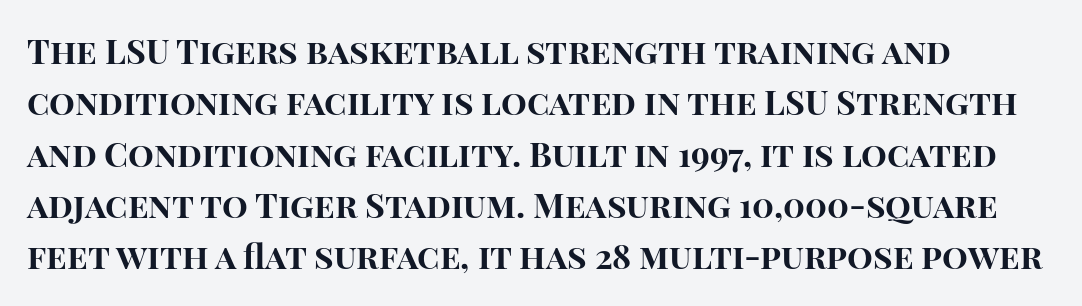
Unmarked baselines from the first word to the last. Quick note: interline space is typical. Typesetter's note: full bold, strokes at maximum text heaviness. The passage shown is typed in a proportional face where columns would drift.
